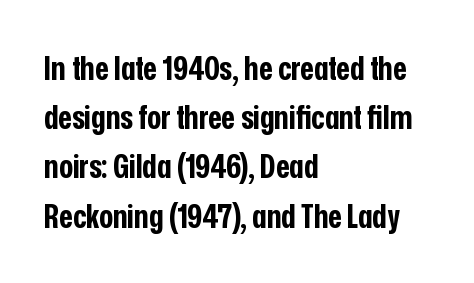
Q: Is the text bold? A: Yes.
Q: Is the text italic (slanted)? A: No, it is upright.
Q: Is the typeface a serif or a sans-serif typeface? A: Sans-serif.
Q: Is the text underlined? A: No.
Q: How is the paragraph aligned? A: Left-aligned.
Q: Is the spacing between letters normal or unusually wide? A: Normal.
Q: Is the spacing between lines tight, normal or loose? A: Normal.
Q: Width (condensed, normal, or wide)? A: Condensed.
Q: Stroke contrast? A: Low.
Q: x-height? A: Medium.
Q: Monospaced? A: No.
